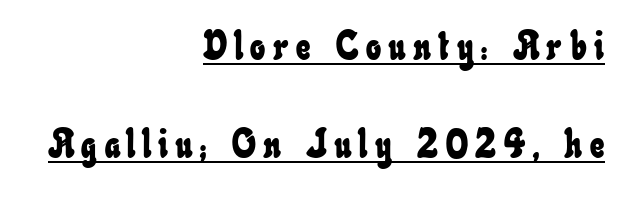
The image shows 40 px condensed type; set right-aligned, loose line spacing (2.44x), underlined; low stroke contrast and a small x-height.
